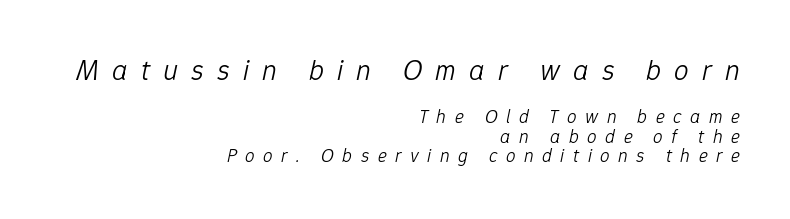
The image shows 29 px light type, italic (leaning right); set right-aligned, tight line spacing (1.03x), unusually wide letter spacing (+0.45 em), not underlined; the first (top) block is 1.53x larger; low stroke contrast and a medium x-height.
